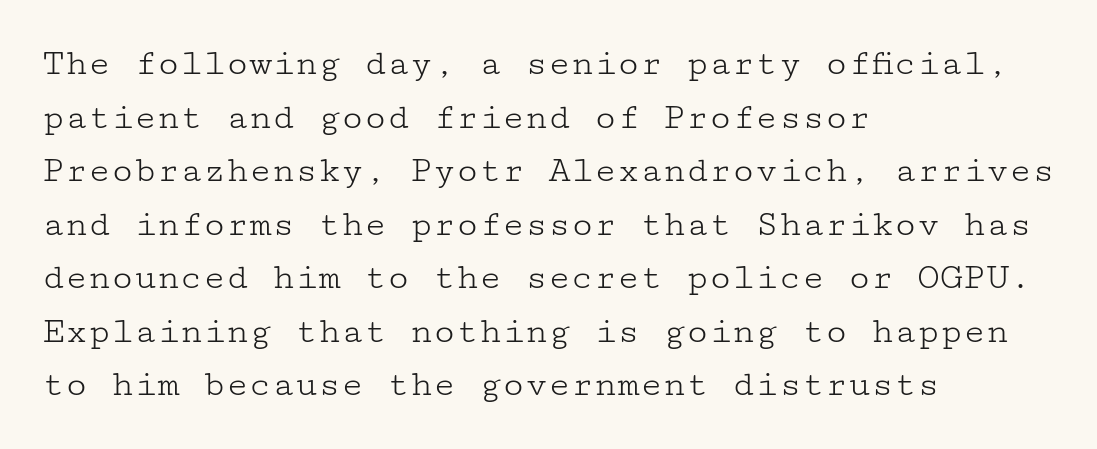
The setting favours the left margin, as ordinary paragraphs usually do. Whoever set this chose a conventional vertical rhythm. Unmarked baselines from the first word to the last. Designer's note — italics off, roman on. The designer went with a serif here, giving each stem small feet.
